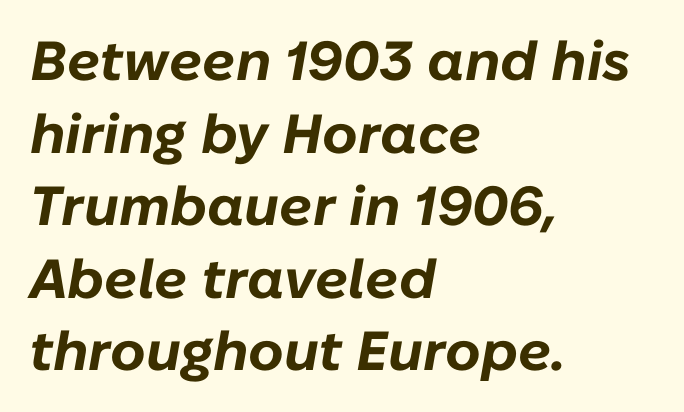
The image shows 55 px bold type, italic (leaning right); set left-aligned, normal line spacing (1.32x), normal letter spacing, not underlined; low stroke contrast and a medium x-height.
